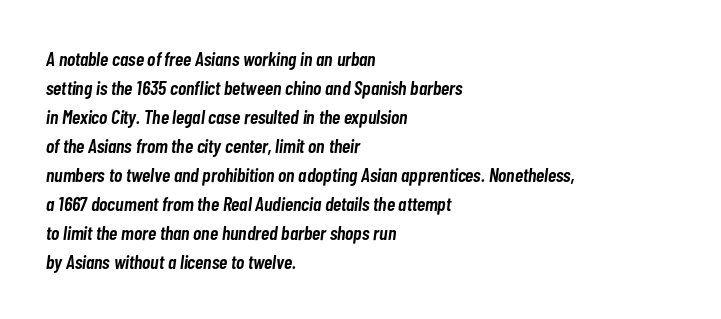
{"italic": "yes", "lean": "right", "slant_degrees": 7, "bold": "semi", "underline": "no", "align": "left", "line_spacing": "normal", "line_spacing_ratio": 1.45, "letter_spacing": "normal", "letter_spacing_em": 0.0, "glyph_px": 20}
